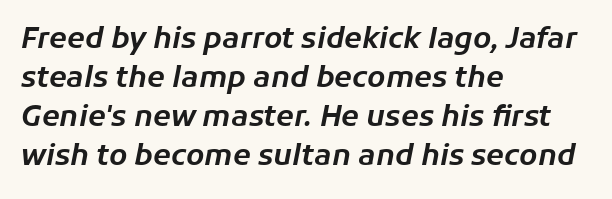
Descender tails drop into unmarked territory. Observe the ordinary spacing: letters are neighbours, not strangers. Does the leading feel generous? No, just average. Is this a fixed-width face? No — the glyphs have proportional, varying widths. Compared with a centered layout, this one pins lines to the left instead.
